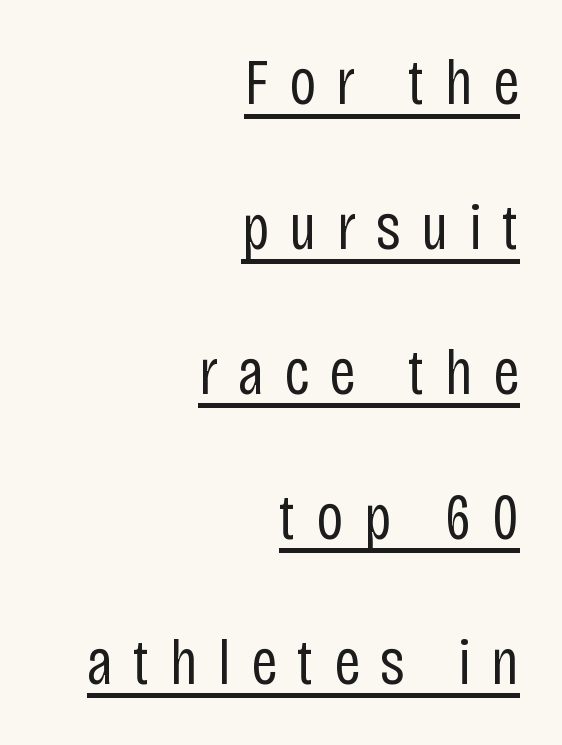
A typesetter would call this leading open, well beyond the default. The designer went with a sans here, leaving each stem footless. Weight: regular or lighter. How are the letters spaced? Widely, with obvious added tracking.
